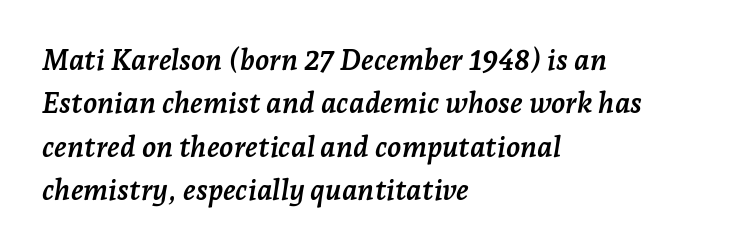
{"serif": "yes", "italic": "yes", "lean": "right", "slant_degrees": 7, "bold": "yes", "weight": "semibold", "width": "normal", "stroke_contrast": "low", "x_height": "medium", "monospaced": "no", "underline": "no", "align": "left", "line_spacing": "normal", "line_spacing_ratio": 1.5, "letter_spacing": "normal", "letter_spacing_em": 0.0, "glyph_px": 29}
